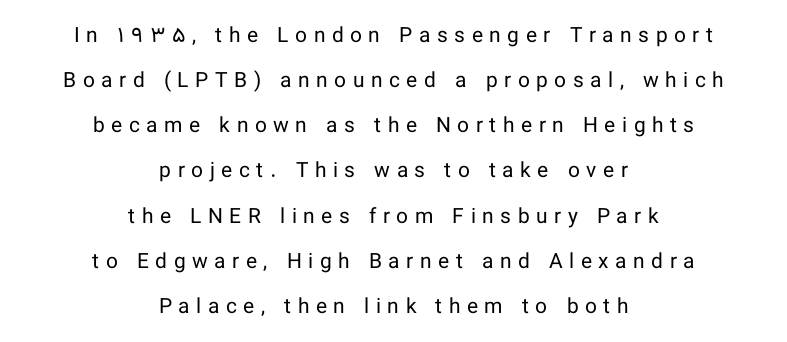
Q: Is the text bold? A: No.
Q: Is the text italic (slanted)? A: No, it is upright.
Q: Is the text underlined? A: No.
Q: How is the paragraph aligned? A: Centered.
Q: Is the spacing between letters normal or unusually wide? A: Unusually wide.
Q: Is the spacing between lines tight, normal or loose? A: Loose.
